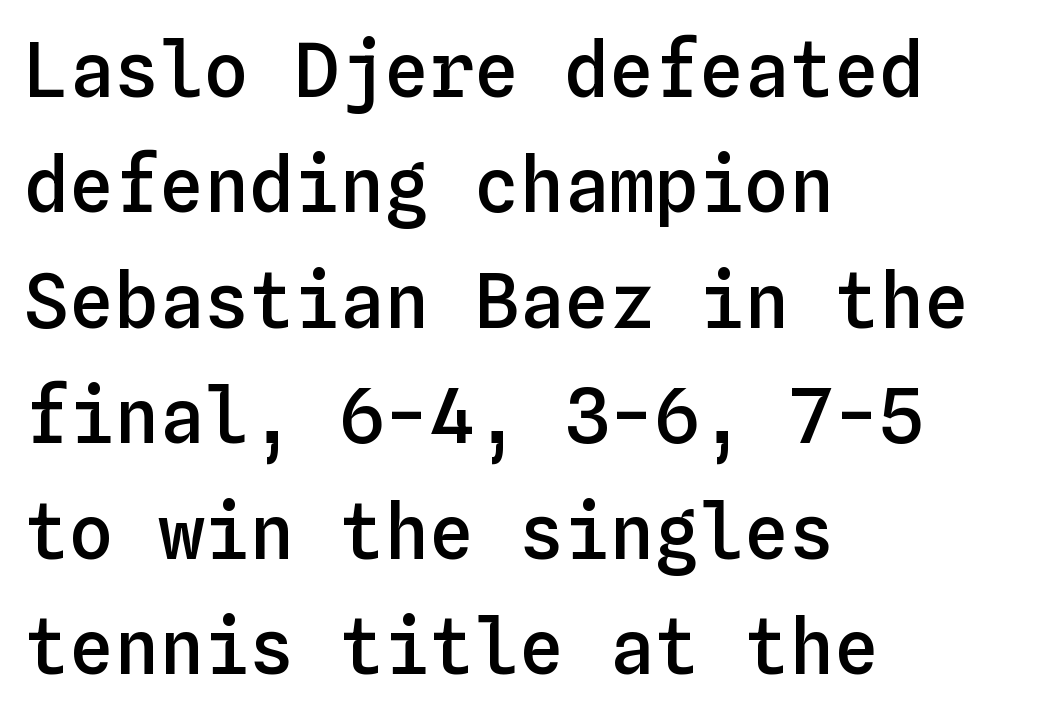
{"italic": "no", "bold": "semi", "weight": "semibold", "width": "normal", "stroke_contrast": "low", "x_height": "medium", "monospaced": "yes", "underline": "no", "align": "left", "line_spacing": "normal", "line_spacing_ratio": 1.54, "letter_spacing": "normal", "letter_spacing_em": 0.0, "glyph_px": 75}
